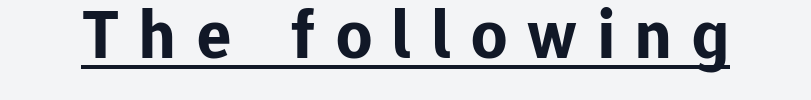
{"serif": "no", "italic": "no", "bold": "yes", "weight": "bold", "width": "normal", "stroke_contrast": "low", "x_height": "medium", "monospaced": "no", "underline": "yes", "letter_spacing": "wide", "letter_spacing_em": 0.29, "glyph_px": 71}
